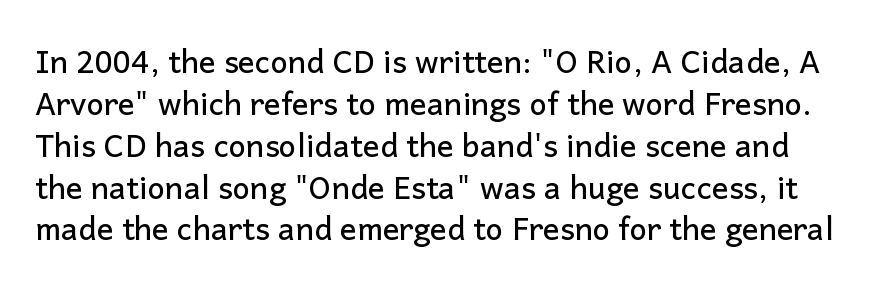
Q: Is the text italic (slanted)? A: No, it is upright.
Q: Is the typeface a serif or a sans-serif typeface? A: Sans-serif.
Q: Is the text underlined? A: No.
Q: Is the spacing between letters normal or unusually wide? A: Normal.
Q: Is the spacing between lines tight, normal or loose? A: Normal.
Q: Width (condensed, normal, or wide)? A: Normal.
Q: Stroke contrast? A: Low.
Q: x-height? A: Medium.
Q: Monospaced? A: No.
